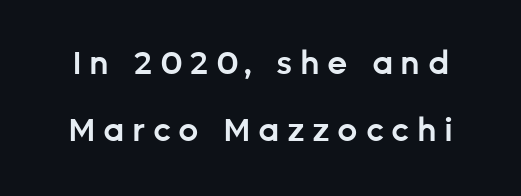
{"serif": "no", "italic": "no", "bold": "semi", "weight": "semibold", "width": "normal", "stroke_contrast": "low", "x_height": "medium", "monospaced": "no", "underline": "no", "line_spacing": "loose", "line_spacing_ratio": 2.09, "letter_spacing": "wide", "letter_spacing_em": 0.23, "glyph_px": 32}
